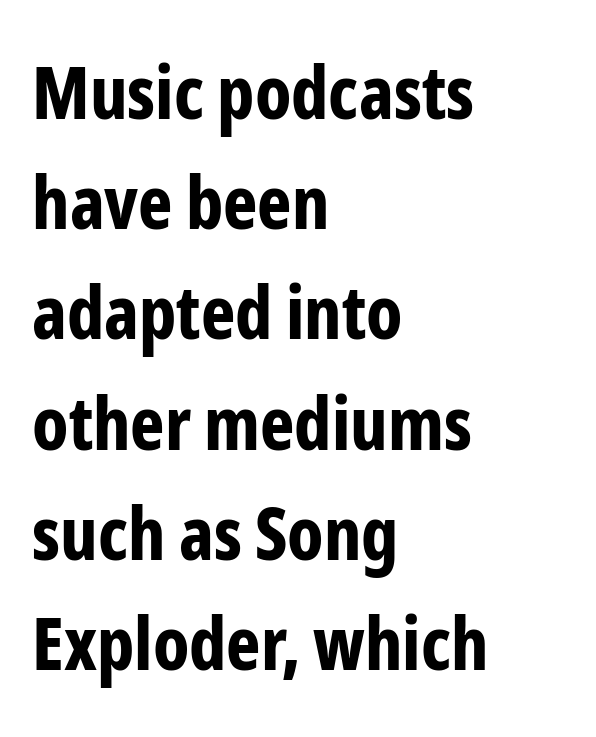
{"serif": "no", "italic": "no", "bold": "yes", "weight": "bold", "width": "condensed", "stroke_contrast": "low", "x_height": "medium", "monospaced": "no", "underline": "no", "align": "left", "line_spacing": "normal", "line_spacing_ratio": 1.51, "letter_spacing": "normal", "letter_spacing_em": 0.0, "glyph_px": 73}
